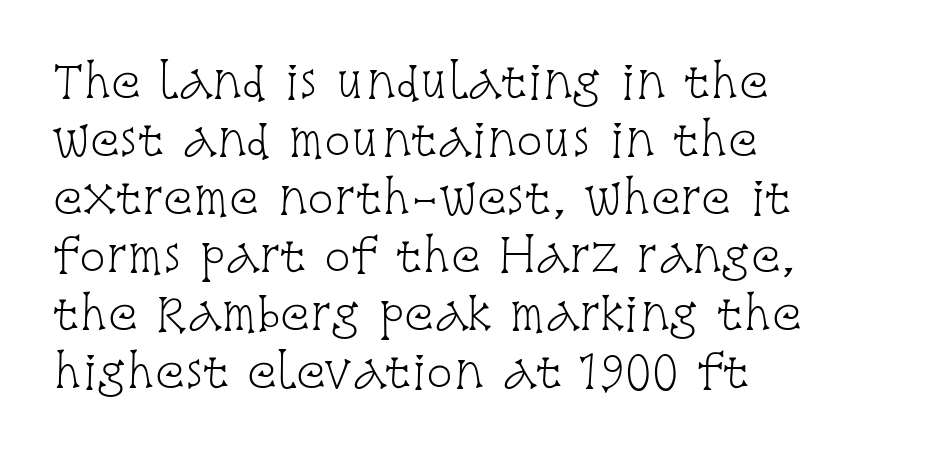
The image shows 44 px light, condensed serif type, upright; set left-aligned, normal line spacing (1.32x), normal letter spacing, not underlined; low stroke contrast and a large x-height.
